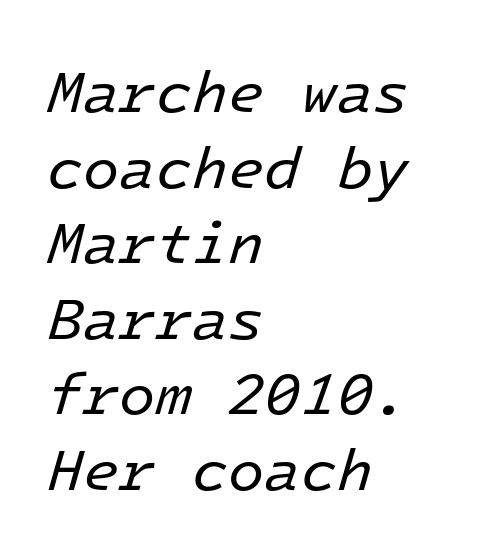
The image shows 59 px regular-weight type, italic (leaning right), monospaced; set left-aligned, normal line spacing (1.28x), normal letter spacing, not underlined; low stroke contrast and a medium x-height.
